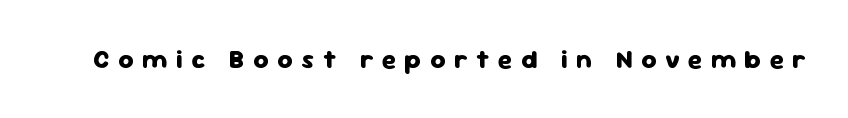
The image shows 26 px bold type, upright; set unusually wide letter spacing (+0.33 em), not underlined.
